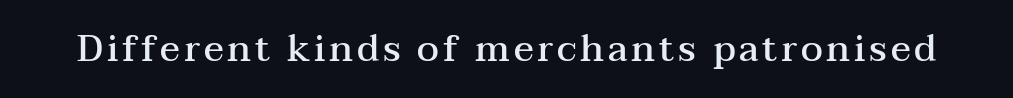
Decoration check: the copy has no underline. Is there any slant? The stems are plumb. Does the type have serifs? Yes, each stem ends in a small foot. Spacing verdict: proportional, widths tailored to each character. Stroke thickness is moderately raised; the sample reads as semibold.
